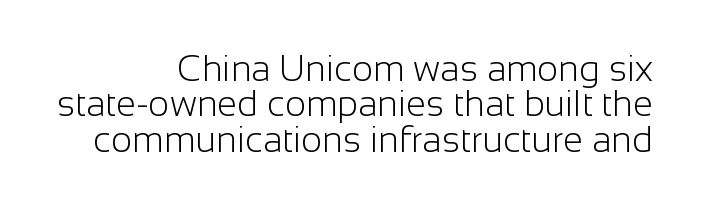
The image shows 36 px light sans-serif type, upright; set right-aligned, tight line spacing (0.98x), normal letter spacing, not underlined; low stroke contrast and a medium x-height.
